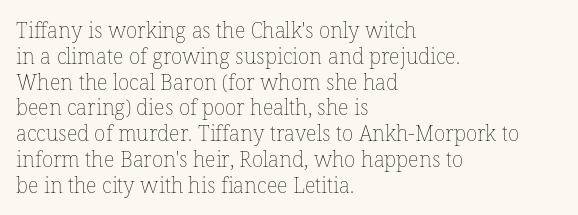
The image shows 21 px text type, upright; set left-aligned, line spacing 1.23x, normal letter spacing, not underlined.
